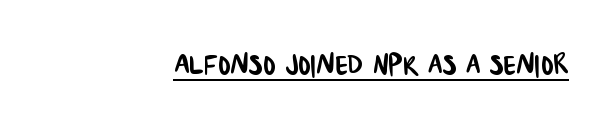
The image shows 37 px condensed sans-serif type; set right-aligned, normal letter spacing, underlined; low stroke contrast and a large x-height.
